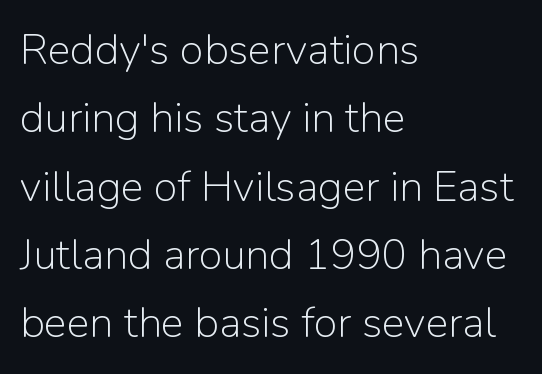
{"serif": "no", "italic": "no", "bold": "no", "weight": "light", "width": "normal", "stroke_contrast": "low", "x_height": "medium", "monospaced": "no", "underline": "no", "align": "left", "line_spacing": "normal", "line_spacing_ratio": 1.59, "letter_spacing": "normal", "letter_spacing_em": 0.0, "glyph_px": 43}
